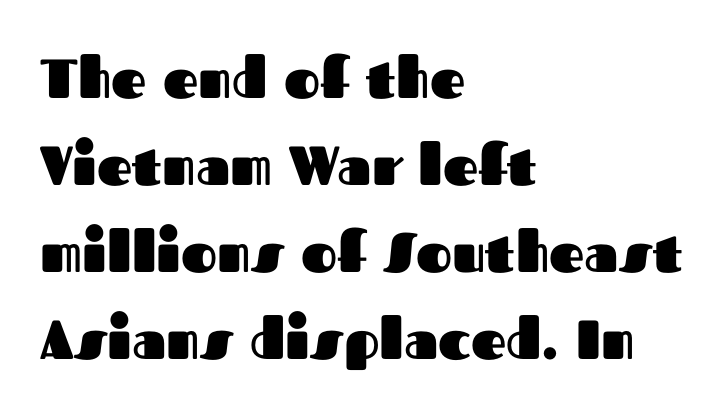
The image shows 55 px heavy sans-serif type, upright; set left-aligned, normal line spacing (1.58x), normal letter spacing, not underlined; medium stroke contrast and a medium x-height.
